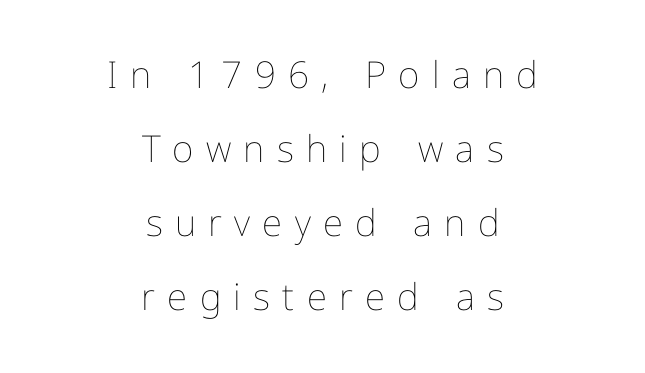
The image shows 37 px thin type, upright; set centered, loose line spacing (2.0x), unusually wide letter spacing (+0.33 em), not underlined; low stroke contrast and a medium x-height.
